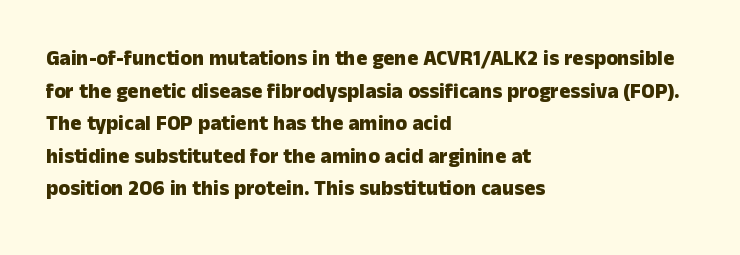
{"italic": "no", "bold": "yes", "underline": "no", "align": "left", "line_spacing": "normal", "line_spacing_ratio": 1.55, "letter_spacing": "normal", "letter_spacing_em": 0.0, "glyph_px": 21}
